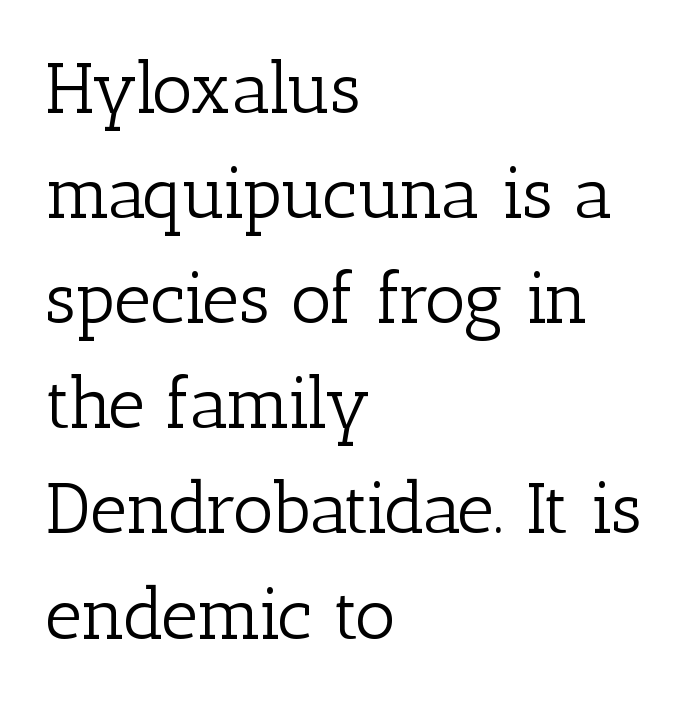
Q: Is the text bold? A: No.
Q: Is the text italic (slanted)? A: No, it is upright.
Q: Is the typeface a serif or a sans-serif typeface? A: Serif.
Q: Is the text underlined? A: No.
Q: How is the paragraph aligned? A: Left-aligned.
Q: Is the spacing between letters normal or unusually wide? A: Normal.
Q: Is the spacing between lines tight, normal or loose? A: Normal.
Q: Width (condensed, normal, or wide)? A: Normal.
Q: Stroke contrast? A: Low.
Q: x-height? A: Medium.
Q: Monospaced? A: No.
